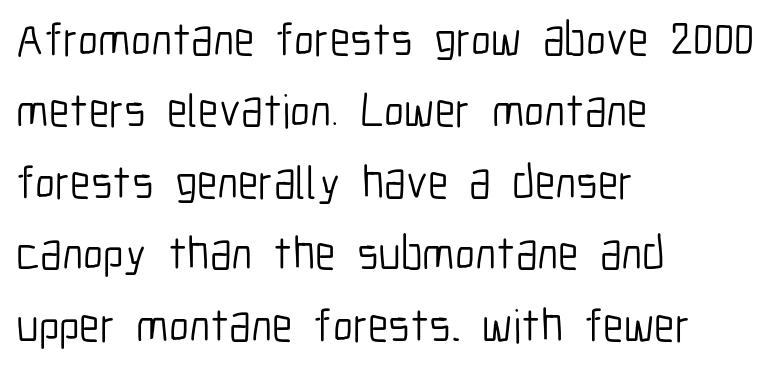
{"serif": "no", "italic": "no", "bold": "no", "weight": "light", "width": "condensed", "stroke_contrast": "low", "x_height": "medium", "monospaced": "no", "underline": "no", "align": "left", "line_spacing": "normal", "line_spacing_ratio": 1.52, "letter_spacing": "normal", "letter_spacing_em": 0.0, "glyph_px": 47}
